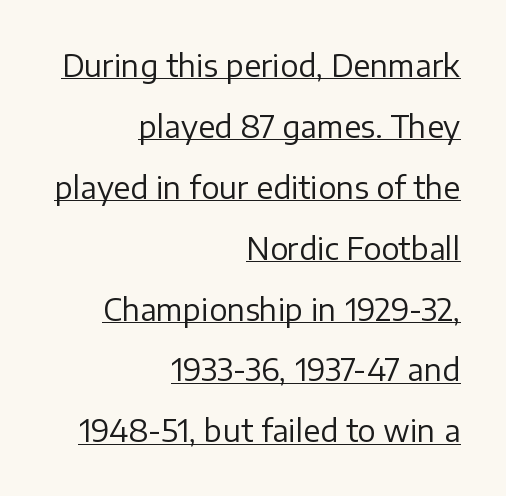
The image shows 30 px regular-weight sans-serif type, upright; set right-aligned, loose line spacing (2.03x), normal letter spacing, underlined; low stroke contrast and a medium x-height.
